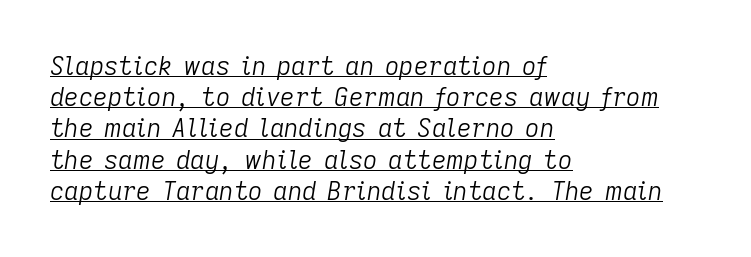
Normally led — the rows are evenly, conventionally spaced. Observe the ordinary spacing: letters are neighbours, not strangers. The strokes carry an ordinary text weight at most. A typographer would call this underscored text. If you drew a ruler down the left edge, every line would touch it.
